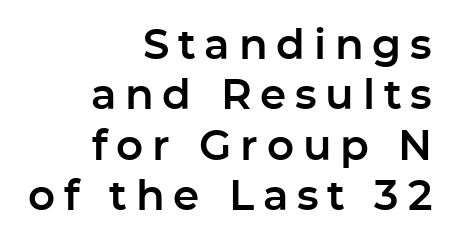
{"serif": "no", "italic": "no", "width": "normal", "stroke_contrast": "low", "x_height": "medium", "monospaced": "no", "underline": "no", "align": "right", "line_spacing_ratio": 1.2, "letter_spacing": "wide", "letter_spacing_em": 0.21, "glyph_px": 42}
